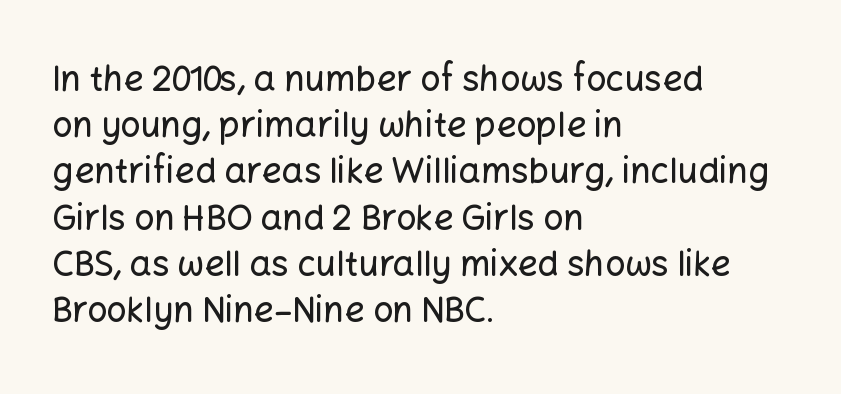
Q: Is the text italic (slanted)? A: No, it is upright.
Q: Is the typeface a serif or a sans-serif typeface? A: Sans-serif.
Q: Is the text underlined? A: No.
Q: How is the paragraph aligned? A: Left-aligned.
Q: Is the spacing between letters normal or unusually wide? A: Normal.
Q: Is the spacing between lines tight, normal or loose? A: Normal.
Q: Width (condensed, normal, or wide)? A: Normal.
Q: Stroke contrast? A: Low.
Q: x-height? A: Medium.
Q: Monospaced? A: No.
